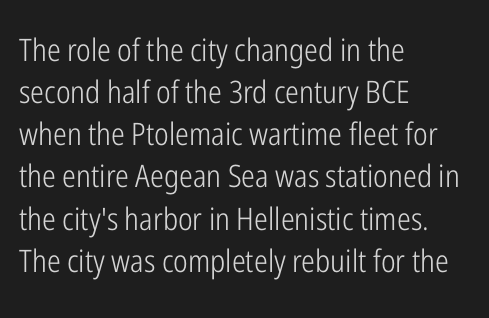
The image shows 31 px light, condensed sans-serif type, upright; set left-aligned, normal line spacing (1.36x), normal letter spacing, not underlined; low stroke contrast and a medium x-height.
